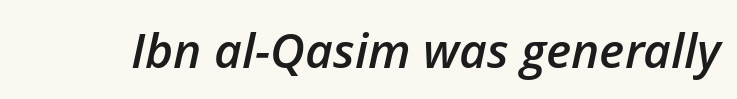
{"italic": "yes", "lean": "right", "slant_degrees": 12, "bold": "semi", "weight": "semibold", "width": "normal", "stroke_contrast": "low", "x_height": "medium", "monospaced": "no", "underline": "no", "letter_spacing": "normal", "letter_spacing_em": 0.0, "glyph_px": 48}
